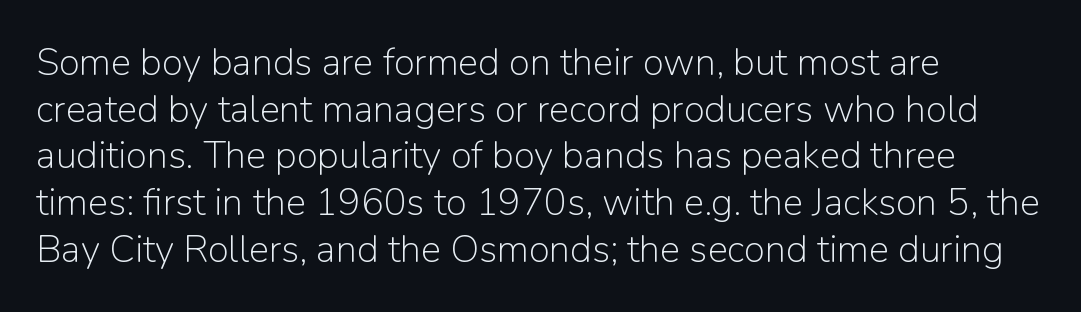
The image shows 38 px light sans-serif type, upright; set left-aligned, line spacing 1.23x, normal letter spacing, not underlined; low stroke contrast and a medium x-height.
